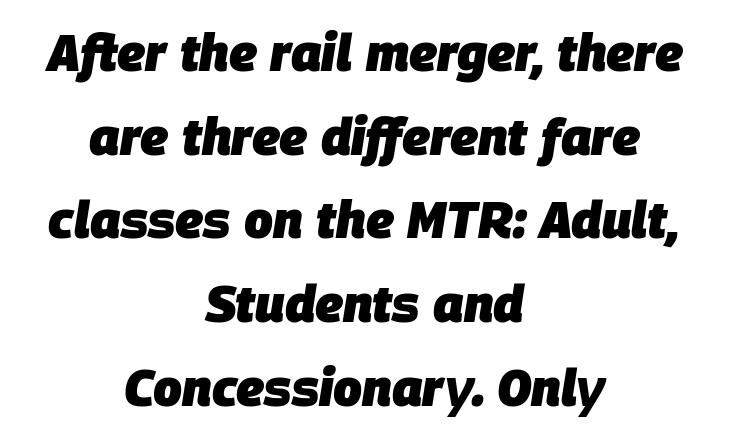
Q: Is the text bold? A: Yes.
Q: Is the text italic (slanted)? A: Yes, it leans right by about 9 degrees.
Q: Is the text underlined? A: No.
Q: How is the paragraph aligned? A: Centered.
Q: Is the spacing between letters normal or unusually wide? A: Normal.
Q: Is the spacing between lines tight, normal or loose? A: Normal.
Q: Width (condensed, normal, or wide)? A: Normal.
Q: Stroke contrast? A: Low.
Q: x-height? A: Large.
Q: Monospaced? A: No.
